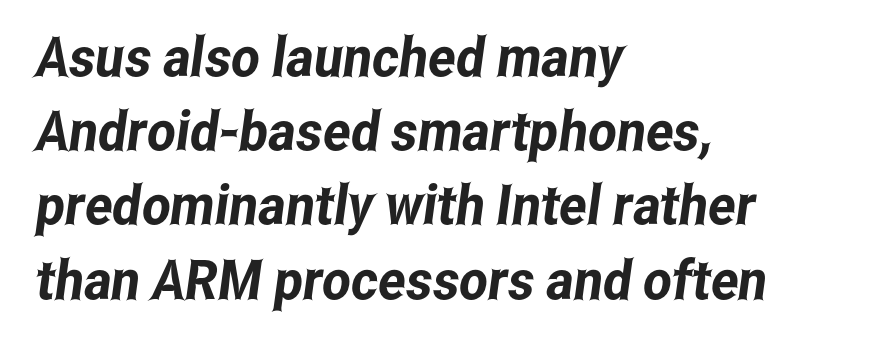
{"serif": "no", "width": "condensed", "stroke_contrast": "low", "x_height": "medium", "monospaced": "no", "underline": "no", "align": "left", "line_spacing": "normal", "line_spacing_ratio": 1.35, "letter_spacing": "normal", "letter_spacing_em": 0.0, "glyph_px": 55}
